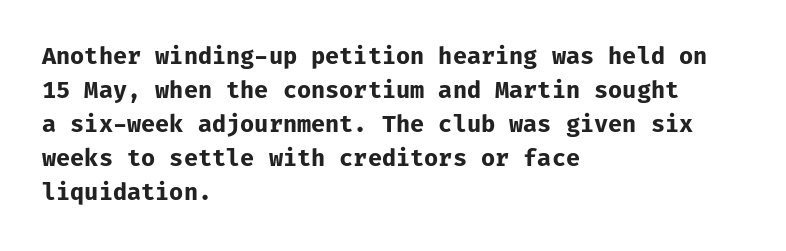
The strip under each line holds only bare page. How are the letters spaced? Ordinarily, with no added tracking. Line spacing here is normal. This rendering uses left alignment, leaving the right contour irregular. When letters stand straight like this, we call the style roman or upright. The rendering uses a bold face; every stroke is thick and dark.
